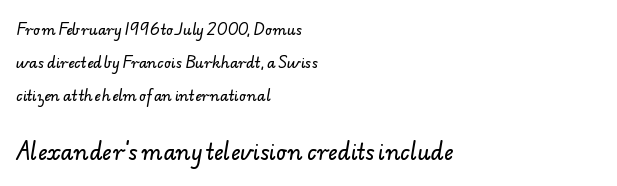
Q: Is the text underlined? A: No.
Q: How is the paragraph aligned? A: Left-aligned.
Q: Is the spacing between letters normal or unusually wide? A: Normal.
Q: Is the spacing between lines tight, normal or loose? A: Loose.
Q: Which block of text is set in a larger size, the first (top) or the second (bottom)? A: The second (bottom) one.
